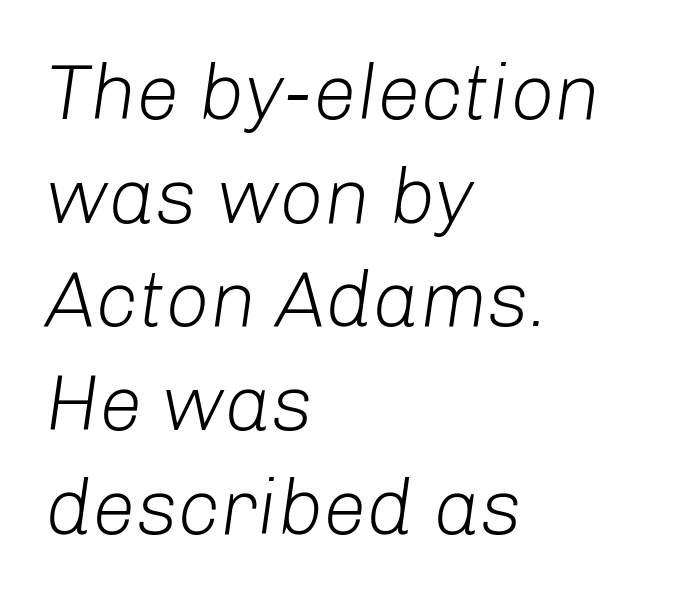
The image shows 78 px light type, italic (leaning right); set left-aligned, normal line spacing (1.33x), normal letter spacing, not underlined; low stroke contrast and a medium x-height.
